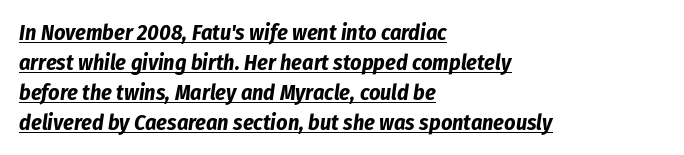
{"italic": "yes", "lean": "right", "slant_degrees": 8, "bold": "yes", "underline": "yes", "align": "left", "line_spacing": "normal", "line_spacing_ratio": 1.36, "letter_spacing": "normal", "letter_spacing_em": 0.0, "glyph_px": 22}
